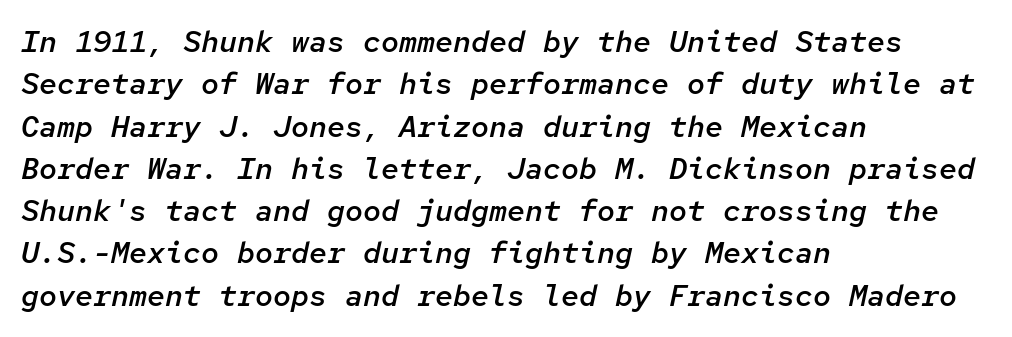
Q: Is the text bold? A: Semi-bold.
Q: Is the text italic (slanted)? A: Yes, it leans right by about 12 degrees.
Q: Is the text underlined? A: No.
Q: How is the paragraph aligned? A: Left-aligned.
Q: Is the spacing between letters normal or unusually wide? A: Normal.
Q: Is the spacing between lines tight, normal or loose? A: Normal.
Q: Width (condensed, normal, or wide)? A: Normal.
Q: Stroke contrast? A: Low.
Q: x-height? A: Medium.
Q: Monospaced? A: Yes.
